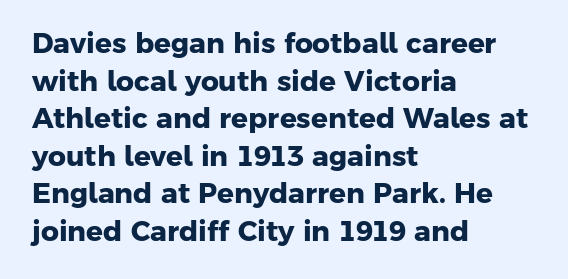
{"serif": "no", "bold": "yes", "weight": "heavy", "width": "normal", "stroke_contrast": "low", "x_height": "medium", "monospaced": "no", "underline": "no", "align": "left", "line_spacing": "normal", "line_spacing_ratio": 1.34, "letter_spacing": "normal", "letter_spacing_em": 0.0, "glyph_px": 28}
